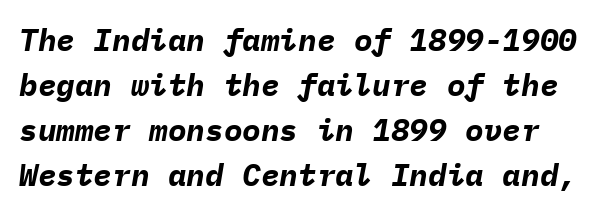
You could count columns in this text — the font is strictly monospaced. Designer's note — italics engaged. Students, note that the glyphs here touch the page at normal intervals. Type without underlining. Quick note: interline space is typical.
